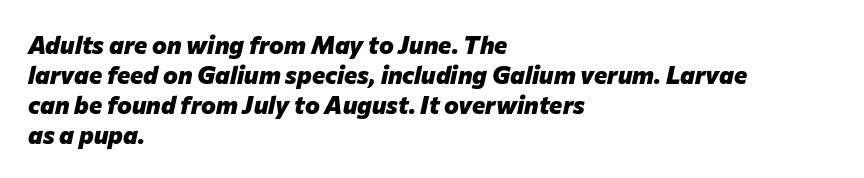
Notice how the stems are inclined rather than vertical — that's the hallmark of italics. You'd pick this weight for a headline — it's a proper bold. Words float on clear page, feet unadorned. Students, note that the glyphs here touch the page at normal intervals.
